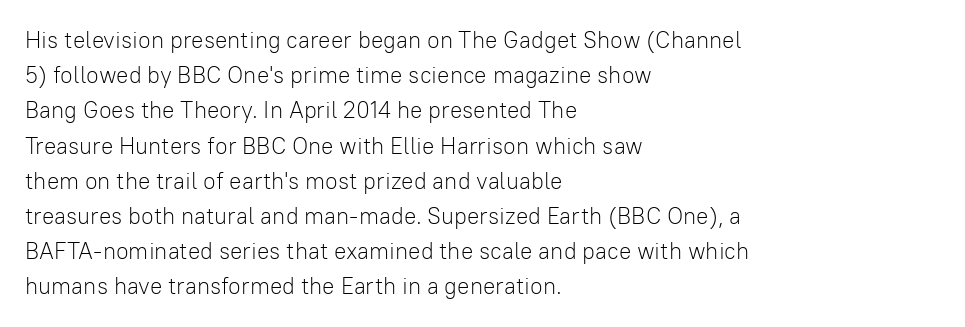
The image shows 23 px text type, upright; set left-aligned, normal line spacing (1.53x), normal letter spacing, not underlined.
